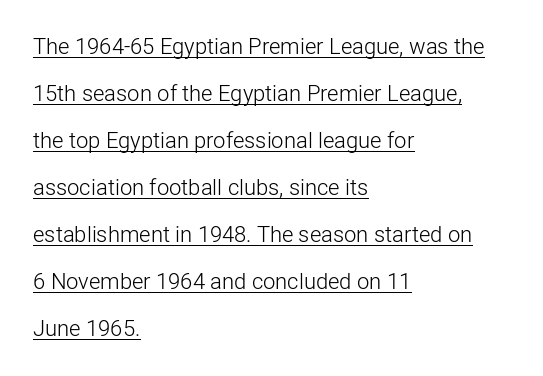
The line texture is even and compact thanks to regular tracking. In CSS terms this would be text-align: left. Compared with a typical body face, this is equally light or lighter still. Summary of vertical rhythm: relaxed, with wide interline spacing.
